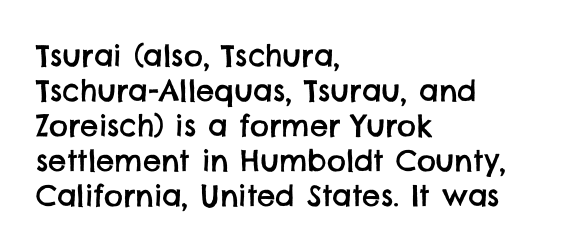
Classification — sans serif. In terms of letterspacing, this is plain default setting. Horizontally, the lines are justified to the leading edge only. Here the designer chose a conventional face with non-uniform glyph widths.
